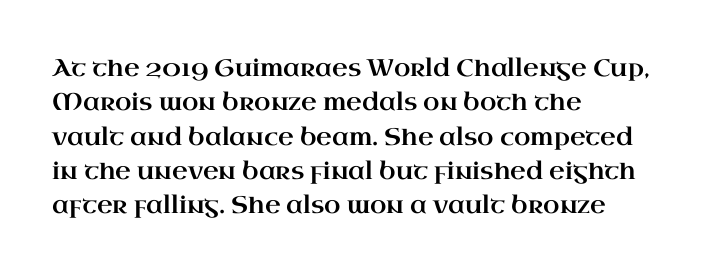
The image shows 24 px text type, upright; set left-aligned, normal line spacing (1.43x), normal letter spacing, not underlined.
